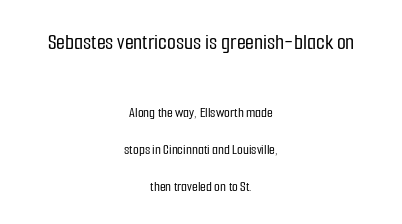
The image shows 23 px text type, upright; set centered, loose line spacing (2.46x), normal letter spacing, not underlined; the first (top) block is 1.53x larger.
